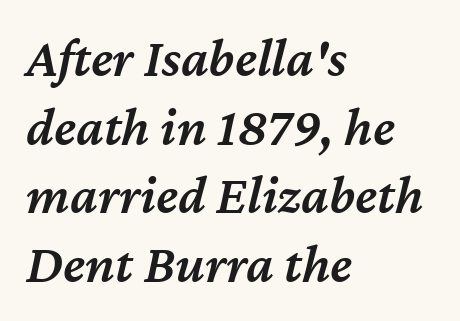
Is the type slanted? Yes — the strokes lean at a clear angle. This sample keeps an unexceptional amount of space between lines. Each letter keeps its own natural width here, so spacing adapts to shape. The setting favours the left margin, as ordinary paragraphs usually do. Students, note that the glyphs here touch the page at normal intervals. Glance below the letters and you will spot only blank space.
